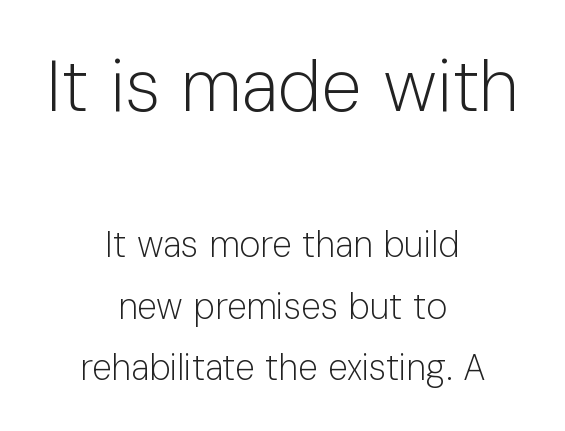
Q: Is the text bold? A: No.
Q: Is the text italic (slanted)? A: No, it is upright.
Q: Is the typeface a serif or a sans-serif typeface? A: Sans-serif.
Q: Is the text underlined? A: No.
Q: How is the paragraph aligned? A: Centered.
Q: Is the spacing between letters normal or unusually wide? A: Normal.
Q: Which block of text is set in a larger size, the first (top) or the second (bottom)? A: The first (top) one.
Q: Width (condensed, normal, or wide)? A: Normal.
Q: Stroke contrast? A: Low.
Q: x-height? A: Medium.
Q: Monospaced? A: No.
